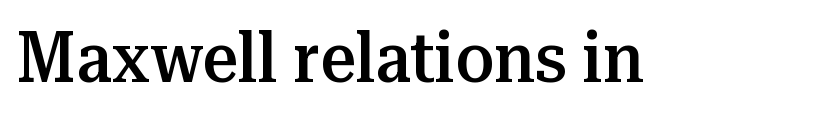
{"serif": "yes", "italic": "no", "bold": "semi", "weight": "semibold", "width": "normal", "stroke_contrast": "medium", "x_height": "medium", "monospaced": "no", "underline": "no", "letter_spacing": "normal", "letter_spacing_em": 0.0, "glyph_px": 70}
